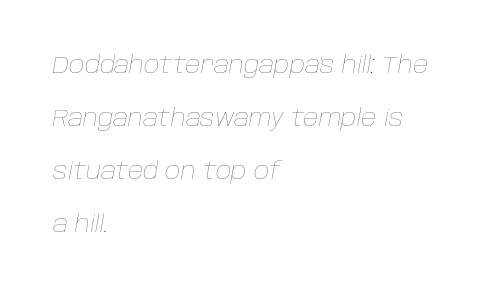
{"italic": "yes", "lean": "right", "slant_degrees": 10, "bold": "no", "underline": "no", "align": "left", "line_spacing": "loose", "line_spacing_ratio": 2.21, "letter_spacing": "normal", "letter_spacing_em": 0.0, "glyph_px": 24}
